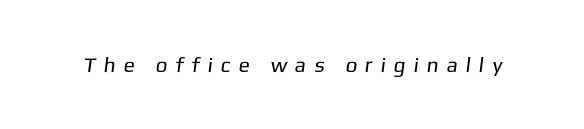
Q: Is the text bold? A: No.
Q: Is the text underlined? A: No.
Q: Is the spacing between letters normal or unusually wide? A: Unusually wide.
